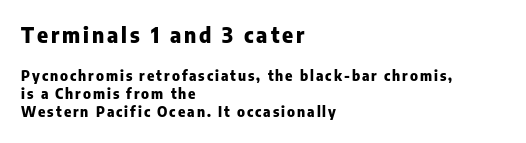
Q: Is the text bold? A: Yes.
Q: Is the text italic (slanted)? A: No, it is upright.
Q: Is the text underlined? A: No.
Q: How is the paragraph aligned? A: Left-aligned.
Q: Is the spacing between lines tight, normal or loose? A: Normal.
Q: Which block of text is set in a larger size, the first (top) or the second (bottom)? A: The first (top) one.
